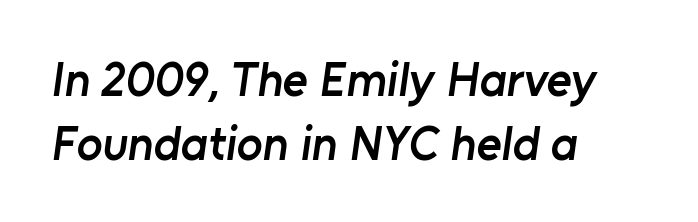
The image shows 48 px semibold sans-serif type; set left-aligned, normal line spacing (1.33x), normal letter spacing, not underlined; low stroke contrast and a medium x-height.
